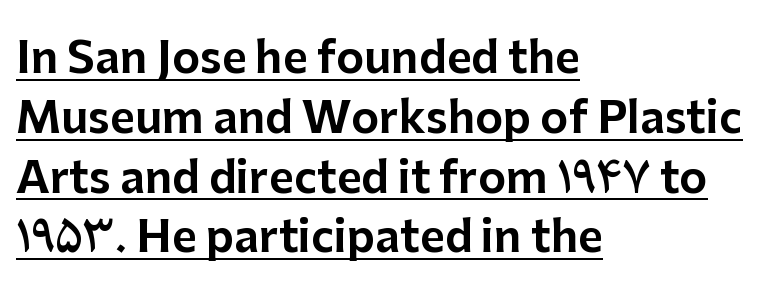
{"serif": "no", "italic": "no", "width": "normal", "stroke_contrast": "low", "x_height": "medium", "monospaced": "no", "underline": "yes", "align": "left", "line_spacing": "normal", "line_spacing_ratio": 1.39, "letter_spacing": "normal", "letter_spacing_em": 0.0, "glyph_px": 43}
